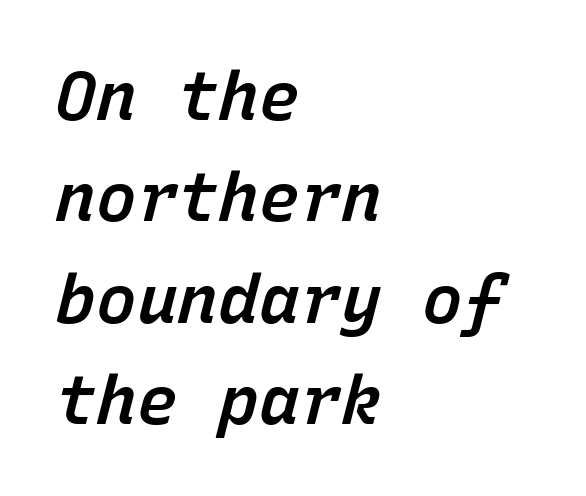
The image shows 68 px semibold type, italic (leaning right), monospaced; set left-aligned, normal line spacing (1.49x), normal letter spacing, not underlined; low stroke contrast and a medium x-height.
